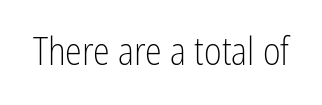
The letters advance in unequal steps, a hallmark of proportional type. Honestly, the letter spacing is just normal — you wouldn't notice it. What kind of face is this? One without serifs — a sans. Vertical stems look standard width or narrower in stroke.
